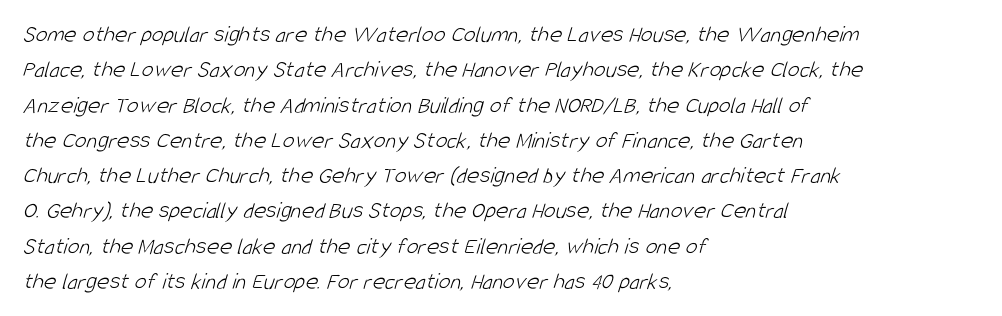
Decoration check: the copy has no underline. Words appear dense and cohesive because spacing is normal. Evenly set lines give the paragraph a standard silhouette. Is the block centered? No — it sits flush against the left margin.
